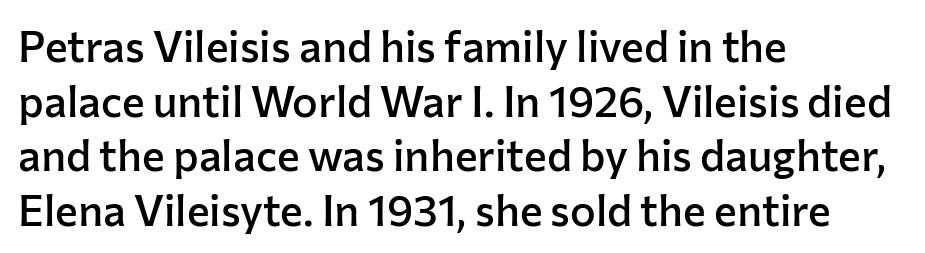
Q: Is the text bold? A: Semi-bold.
Q: Is the text italic (slanted)? A: No, it is upright.
Q: Is the typeface a serif or a sans-serif typeface? A: Sans-serif.
Q: Is the text underlined? A: No.
Q: How is the paragraph aligned? A: Left-aligned.
Q: Is the spacing between letters normal or unusually wide? A: Normal.
Q: Is the spacing between lines tight, normal or loose? A: Normal.
Q: Width (condensed, normal, or wide)? A: Normal.
Q: Stroke contrast? A: Low.
Q: x-height? A: Medium.
Q: Monospaced? A: No.
